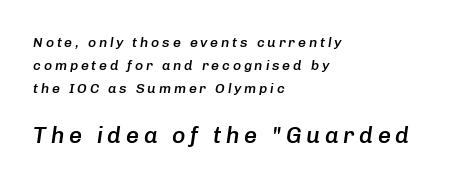
{"italic": "yes", "lean": "right", "slant_degrees": 8, "bold": "semi", "underline": "no", "align": "left", "line_spacing": "normal", "line_spacing_ratio": 1.65, "letter_spacing": "wide", "letter_spacing_em": 0.2, "larger_block": "second", "size_ratio": 1.64, "glyph_px": 23}
